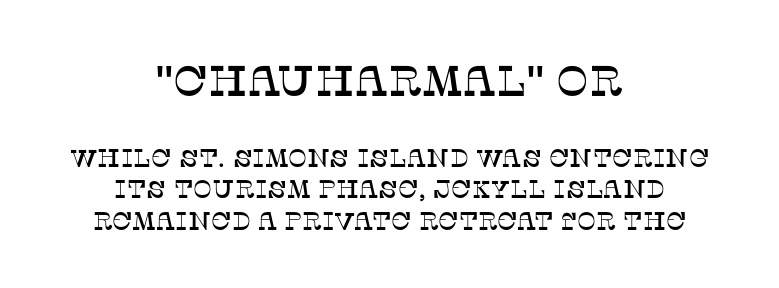
The image shows 43 px serif type, upright; set centered, normal line spacing (1.26x), normal letter spacing, not underlined; the first (top) block is 1.72x larger; low stroke contrast and a large x-height.
